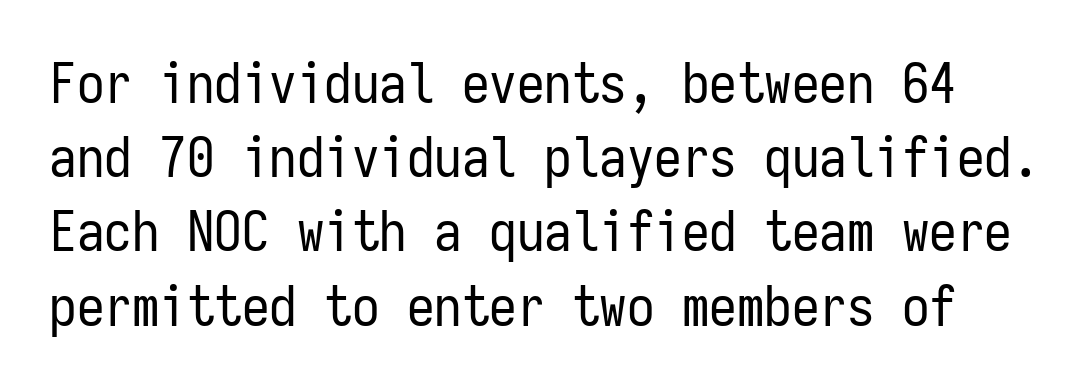
Q: Is the text bold? A: No.
Q: Is the text italic (slanted)? A: No, it is upright.
Q: Is the typeface a serif or a sans-serif typeface? A: Sans-serif.
Q: Is the text underlined? A: No.
Q: Is the spacing between letters normal or unusually wide? A: Normal.
Q: Is the spacing between lines tight, normal or loose? A: Normal.
Q: Width (condensed, normal, or wide)? A: Condensed.
Q: Stroke contrast? A: Low.
Q: x-height? A: Medium.
Q: Monospaced? A: Yes.
